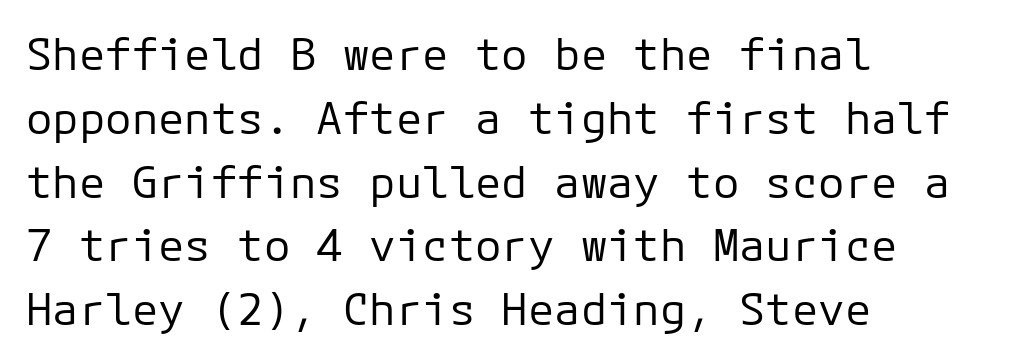
The image shows 44 px regular-weight sans-serif type, upright, monospaced; set left-aligned, normal line spacing (1.45x), normal letter spacing, not underlined; low stroke contrast and a medium x-height.
